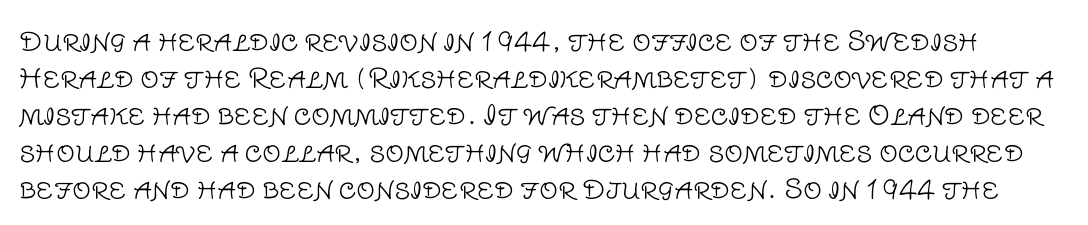
How would I describe the line gaps? Plain and ordinary. Stems here are at most as thick as an everyday book face. Does extra space separate the letters? No, they use regular spacing. Rule under the text: the space is simply empty.
